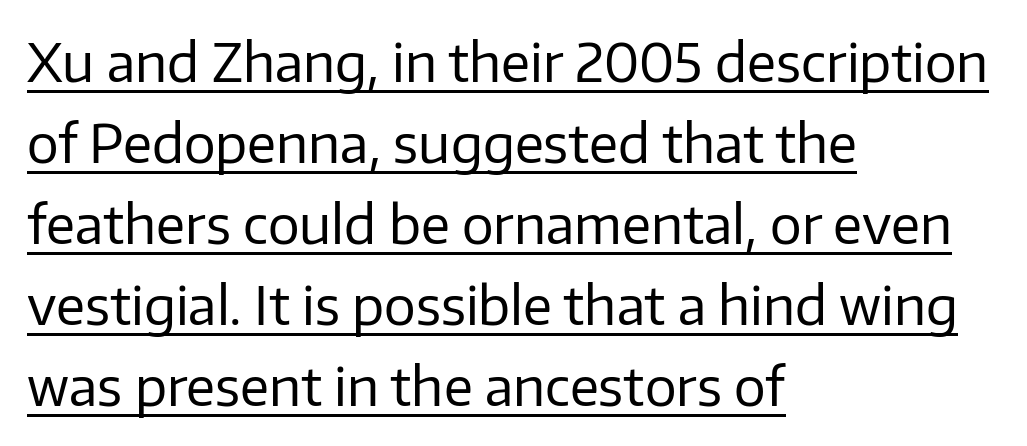
The image shows 53 px regular-weight sans-serif type, upright; set left-aligned, normal line spacing (1.53x), normal letter spacing, underlined; low stroke contrast and a medium x-height.
